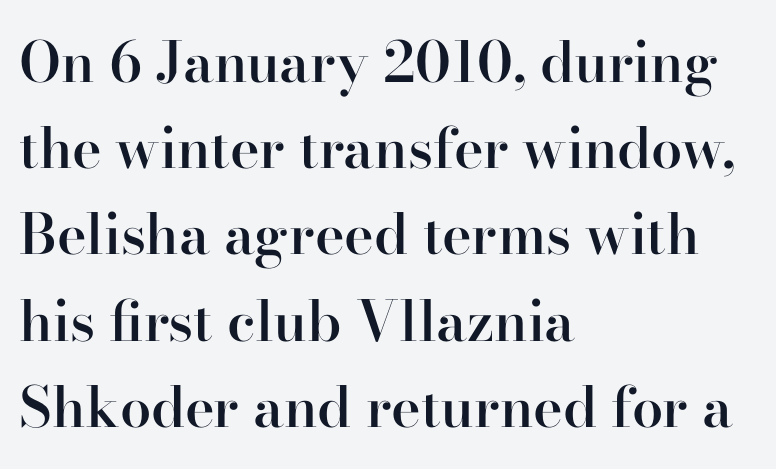
The image shows 56 px semibold serif type, upright; set left-aligned, normal line spacing (1.54x), normal letter spacing, not underlined; high stroke contrast and a small x-height.
